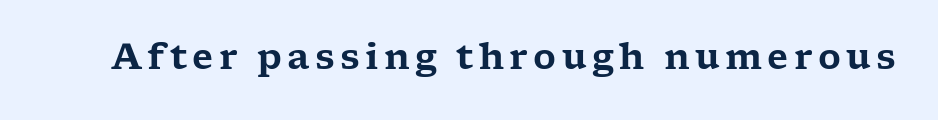
{"serif": "yes", "italic": "no", "width": "wide", "stroke_contrast": "low", "x_height": "medium", "monospaced": "no", "underline": "no", "glyph_px": 35}
